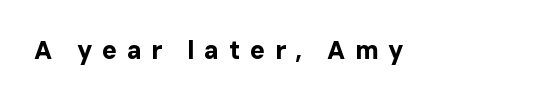
Q: Is the text bold? A: Yes.
Q: Is the text italic (slanted)? A: No, it is upright.
Q: Is the text underlined? A: No.
Q: Is the spacing between letters normal or unusually wide? A: Unusually wide.
